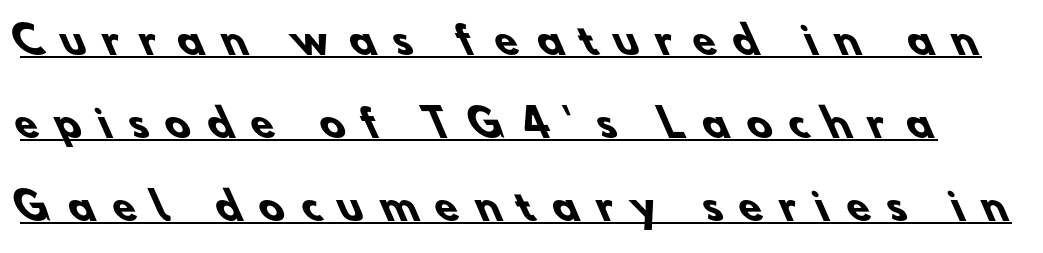
The image shows 37 px heavy sans-serif type; set loose line spacing (2.24x), unusually wide letter spacing (+0.49 em), underlined; low stroke contrast and a small x-height.
